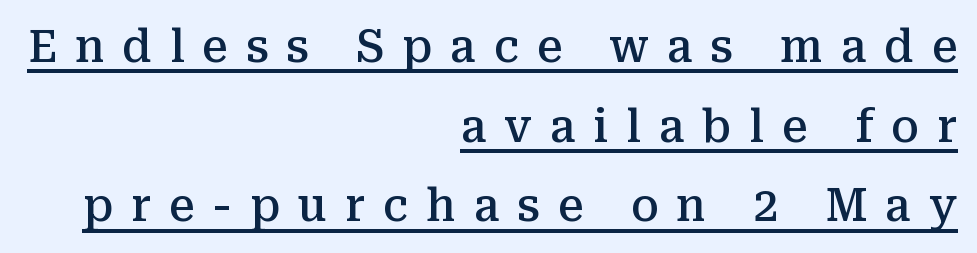
Q: Is the text bold? A: Semi-bold.
Q: Is the text italic (slanted)? A: No, it is upright.
Q: Is the typeface a serif or a sans-serif typeface? A: Serif.
Q: Is the text underlined? A: Yes.
Q: How is the paragraph aligned? A: Right-aligned.
Q: Is the spacing between letters normal or unusually wide? A: Unusually wide.
Q: Width (condensed, normal, or wide)? A: Normal.
Q: Stroke contrast? A: Medium.
Q: x-height? A: Medium.
Q: Monospaced? A: No.
